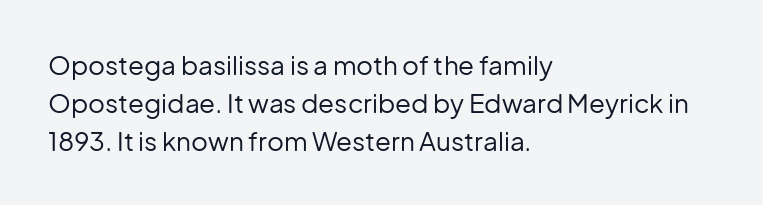
Q: Is the text bold? A: No.
Q: Is the text italic (slanted)? A: No, it is upright.
Q: Is the text underlined? A: No.
Q: How is the paragraph aligned? A: Left-aligned.
Q: Is the spacing between letters normal or unusually wide? A: Normal.
Q: Is the spacing between lines tight, normal or loose? A: Normal.
